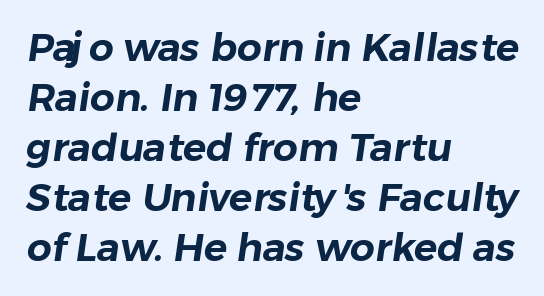
Do the characters align in a grid? No, the font is proportional. How are the letters spaced? Ordinarily, with no added tracking. If you drew a ruler down the left edge, every line would touch it. Anything drawn beneath the words? Only blank space. A typesetter would call this leading conventional body-copy spacing. Letterform terminals end flat and unadorned throughout the passage.
